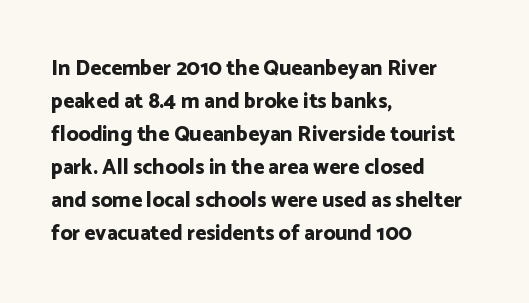
The sample has been set heavy, in full bold. Any mark beneath the type? The region is blank. The ragged edge is on the right, which tells us the setting is flush left. This sample uses plain, unmodified letter spacing. Posture: vertical. Does the leading feel generous? No, just average.
